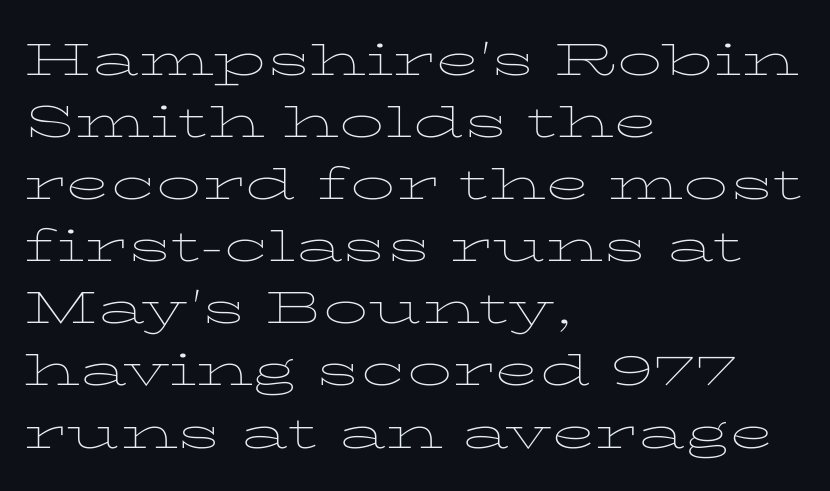
Leading: standard. A roman cut, with each character standing at attention. Descenders are the only things crossing below the line. The paragraph has a hard left edge and a soft right edge.
